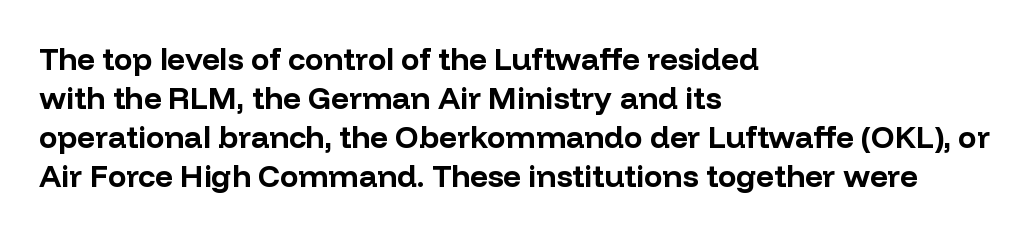
{"serif": "no", "italic": "no", "bold": "yes", "weight": "bold", "width": "normal", "stroke_contrast": "low", "x_height": "medium", "monospaced": "no", "underline": "no", "align": "left", "line_spacing": "normal", "line_spacing_ratio": 1.26, "letter_spacing": "normal", "letter_spacing_em": 0.0, "glyph_px": 31}
